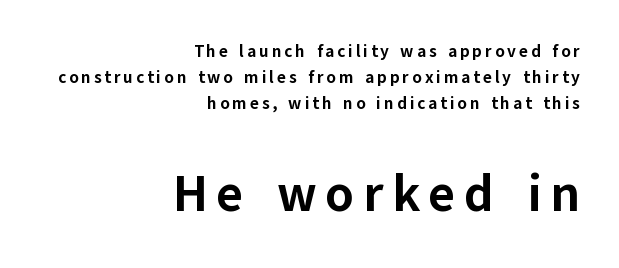
The image shows 51 px bold sans-serif type, upright; set right-aligned, normal line spacing (1.53x), not underlined; the second (bottom) block is 3.0x larger; low stroke contrast and a medium x-height.
